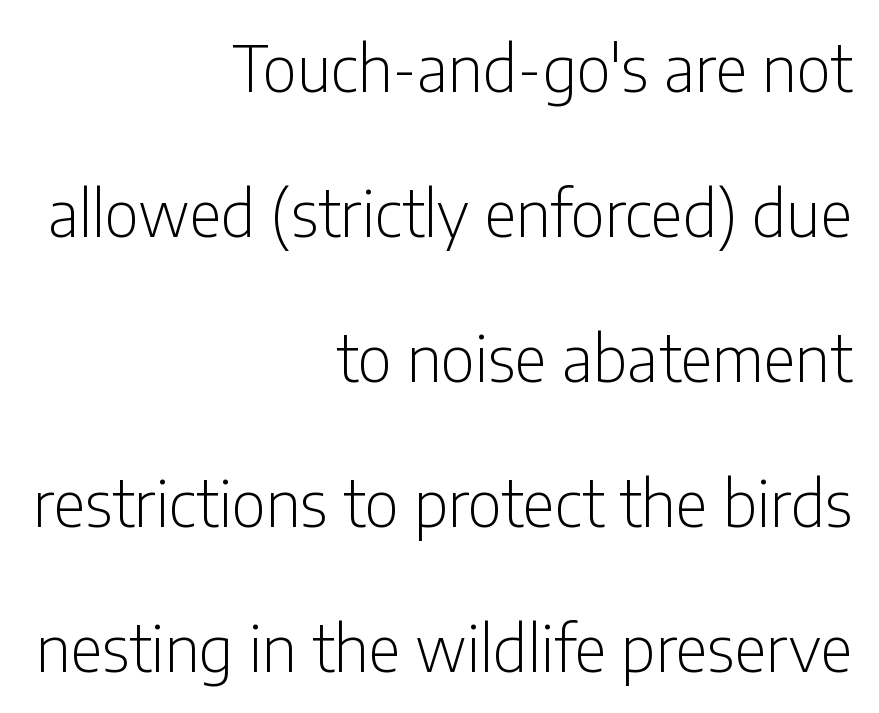
Q: Is the text bold? A: No.
Q: Is the text italic (slanted)? A: No, it is upright.
Q: Is the typeface a serif or a sans-serif typeface? A: Sans-serif.
Q: Is the text underlined? A: No.
Q: How is the paragraph aligned? A: Right-aligned.
Q: Is the spacing between letters normal or unusually wide? A: Normal.
Q: Is the spacing between lines tight, normal or loose? A: Loose.
Q: Width (condensed, normal, or wide)? A: Condensed.
Q: Stroke contrast? A: Low.
Q: x-height? A: Medium.
Q: Monospaced? A: No.
